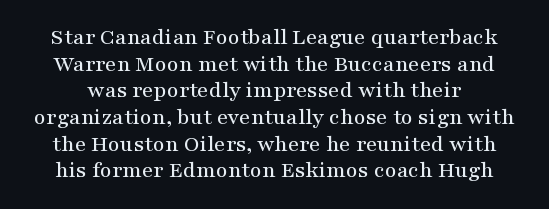
Q: Is the text italic (slanted)? A: No, it is upright.
Q: Is the text underlined? A: No.
Q: Is the spacing between letters normal or unusually wide? A: Normal.
